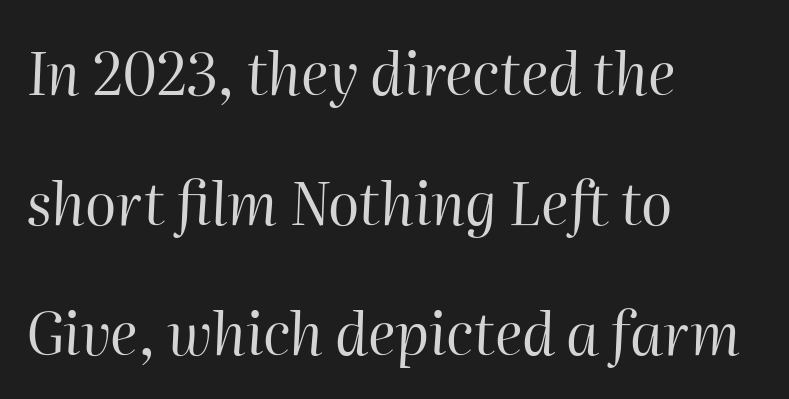
{"italic": "yes", "lean": "right", "slant_degrees": 2, "bold": "no", "weight": "regular", "width": "normal", "stroke_contrast": "high", "x_height": "medium", "monospaced": "no", "underline": "no", "align": "left", "line_spacing": "loose", "line_spacing_ratio": 2.24, "letter_spacing": "normal", "letter_spacing_em": 0.0, "glyph_px": 58}
